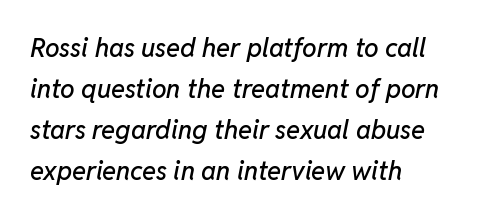
Unmarked baselines from the first word to the last. This sample uses plain, unmodified letter spacing. There's an unmistakable incline to the writing here. Interline gaps are of average width in this sample.
